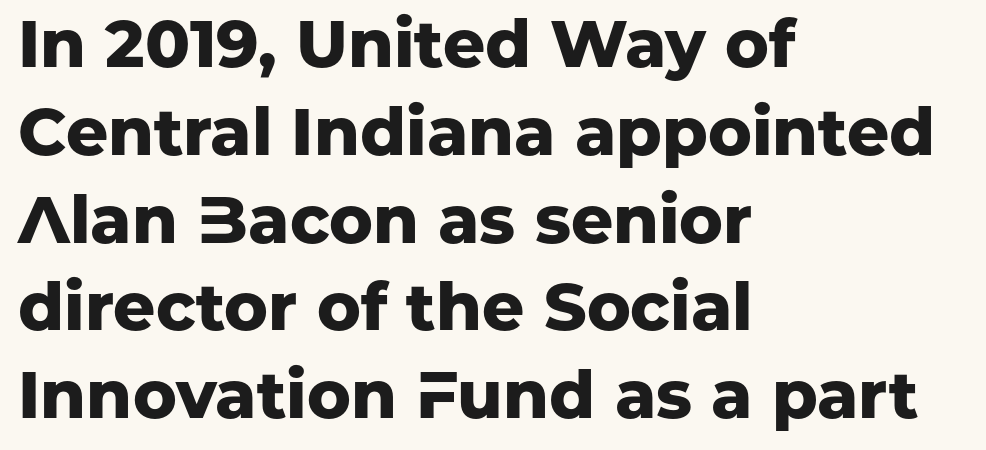
The image shows 66 px heavy sans-serif type, upright; set left-aligned, normal line spacing (1.33x), normal letter spacing, not underlined; low stroke contrast and a medium x-height.
